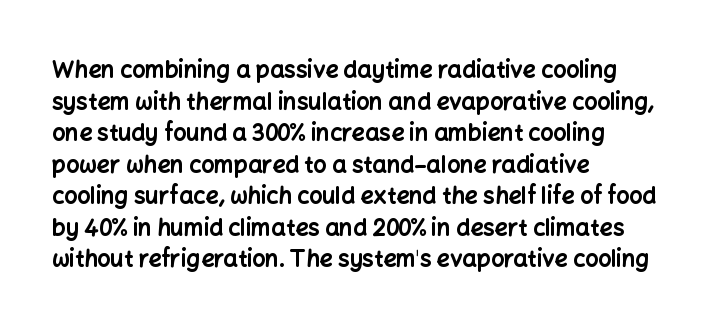
Q: Is the text bold? A: Yes.
Q: Is the text italic (slanted)? A: No, it is upright.
Q: Is the text underlined? A: No.
Q: How is the paragraph aligned? A: Left-aligned.
Q: Is the spacing between letters normal or unusually wide? A: Normal.
Q: Is the spacing between lines tight, normal or loose? A: Normal.
